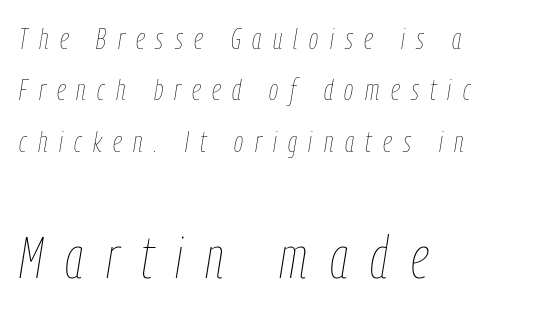
{"italic": "yes", "lean": "right", "slant_degrees": 9, "bold": "no", "weight": "thin", "width": "condensed", "stroke_contrast": "low", "x_height": "medium", "monospaced": "no", "underline": "no", "align": "left", "line_spacing_ratio": 1.71, "letter_spacing": "wide", "letter_spacing_em": 0.38, "larger_block": "second", "size_ratio": 1.97, "glyph_px": 59}
